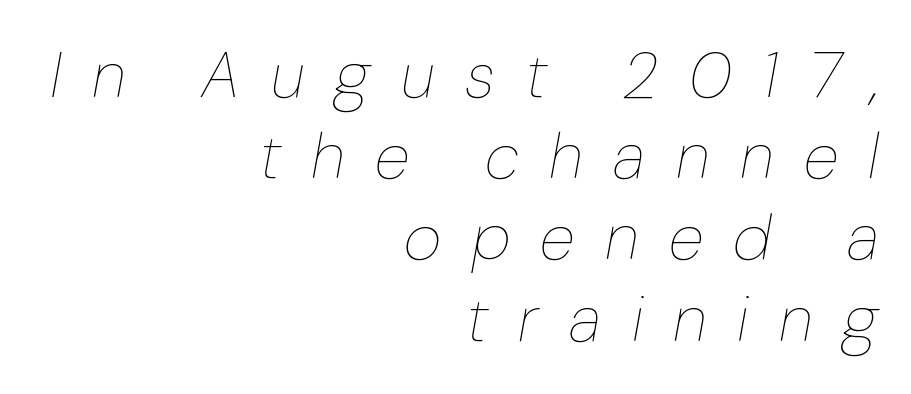
{"italic": "yes", "lean": "right", "slant_degrees": 10, "bold": "no", "weight": "thin", "width": "normal", "stroke_contrast": "low", "x_height": "medium", "monospaced": "no", "underline": "no", "align": "right", "line_spacing": "normal", "line_spacing_ratio": 1.25, "letter_spacing": "wide", "letter_spacing_em": 0.47, "glyph_px": 65}
